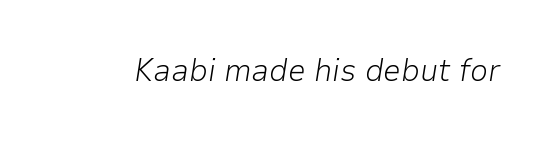
Q: Is the text bold? A: No.
Q: Is the text italic (slanted)? A: Yes, it leans right by about 9 degrees.
Q: Is the text underlined? A: No.
Q: Is the spacing between letters normal or unusually wide? A: Normal.
Q: Width (condensed, normal, or wide)? A: Normal.
Q: Stroke contrast? A: Low.
Q: x-height? A: Medium.
Q: Monospaced? A: No.
